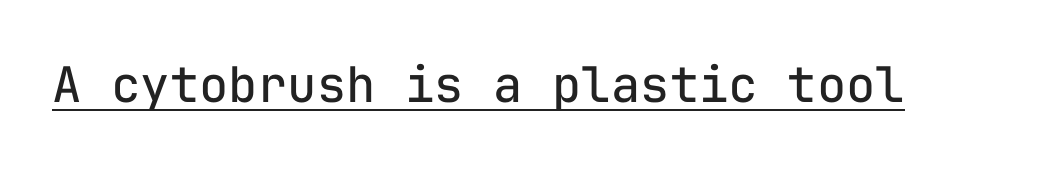
{"serif": "no", "italic": "no", "bold": "no", "weight": "regular", "width": "normal", "stroke_contrast": "low", "x_height": "medium", "monospaced": "yes", "underline": "yes", "letter_spacing": "normal", "letter_spacing_em": 0.0, "glyph_px": 49}
